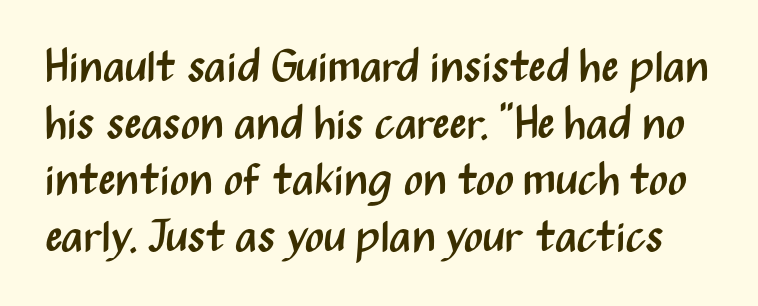
{"serif": "no", "italic": "no", "bold": "no", "weight": "regular", "width": "condensed", "stroke_contrast": "medium", "x_height": "medium", "monospaced": "no", "underline": "no", "line_spacing": "normal", "line_spacing_ratio": 1.26, "letter_spacing": "normal", "letter_spacing_em": 0.0, "glyph_px": 45}
